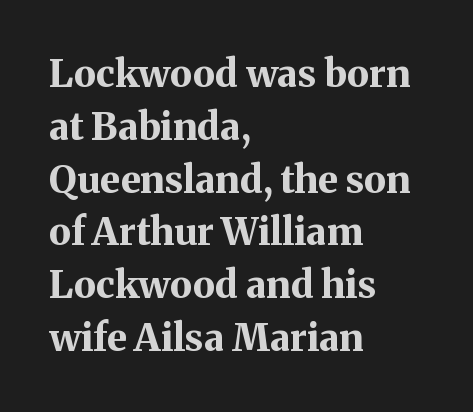
The image shows 38 px bold serif type, upright; set left-aligned, normal line spacing (1.39x), normal letter spacing, not underlined; medium stroke contrast and a medium x-height.
